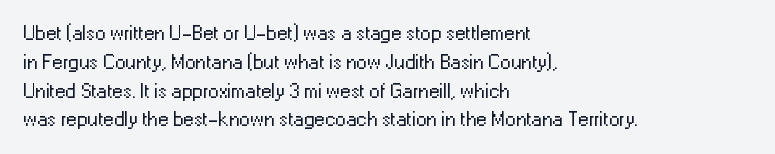
Q: Is the text bold? A: No.
Q: Is the text italic (slanted)? A: No, it is upright.
Q: Is the text underlined? A: No.
Q: How is the paragraph aligned? A: Left-aligned.
Q: Is the spacing between letters normal or unusually wide? A: Normal.
Q: Is the spacing between lines tight, normal or loose? A: Normal.
